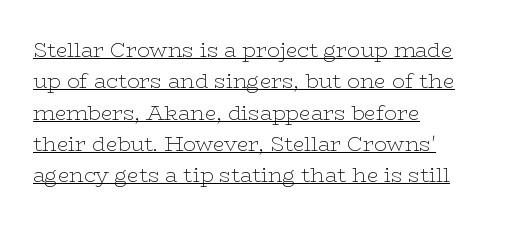
{"italic": "no", "bold": "no", "underline": "yes", "align": "left", "line_spacing": "normal", "line_spacing_ratio": 1.49, "letter_spacing": "normal", "letter_spacing_em": 0.0, "glyph_px": 21}
